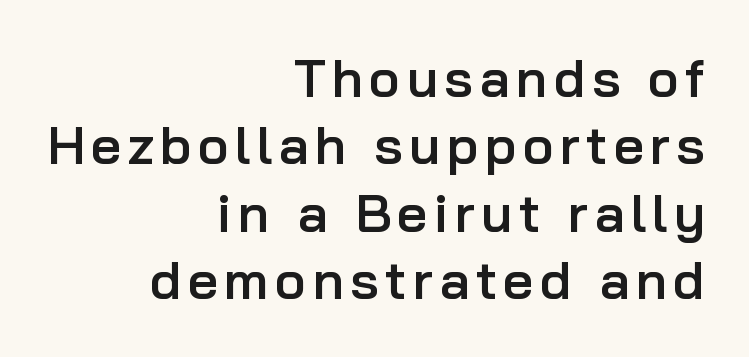
Q: Is the text bold? A: Semi-bold.
Q: Is the text italic (slanted)? A: No, it is upright.
Q: Is the typeface a serif or a sans-serif typeface? A: Sans-serif.
Q: Is the text underlined? A: No.
Q: How is the paragraph aligned? A: Right-aligned.
Q: Is the spacing between lines tight, normal or loose? A: Normal.
Q: Width (condensed, normal, or wide)? A: Normal.
Q: Stroke contrast? A: Low.
Q: x-height? A: Medium.
Q: Monospaced? A: No.
